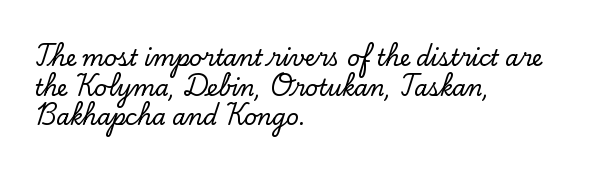
Q: Is the text italic (slanted)? A: Yes.
Q: Is the text underlined? A: No.
Q: How is the paragraph aligned? A: Left-aligned.
Q: Is the spacing between letters normal or unusually wide? A: Normal.
Q: Is the spacing between lines tight, normal or loose? A: Normal.
